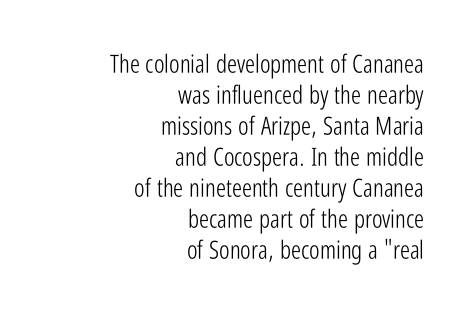
{"italic": "no", "bold": "no", "underline": "no", "align": "right", "line_spacing_ratio": 1.24, "letter_spacing": "normal", "letter_spacing_em": 0.0, "glyph_px": 25}
